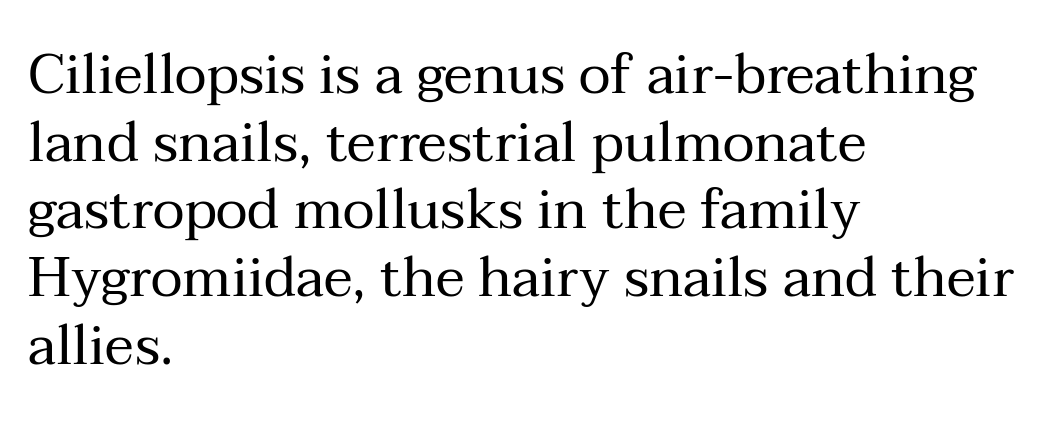
Q: Is the text bold? A: No.
Q: Is the text italic (slanted)? A: No, it is upright.
Q: Is the typeface a serif or a sans-serif typeface? A: Serif.
Q: Is the text underlined? A: No.
Q: How is the paragraph aligned? A: Left-aligned.
Q: Is the spacing between letters normal or unusually wide? A: Normal.
Q: Width (condensed, normal, or wide)? A: Normal.
Q: Stroke contrast? A: Medium.
Q: x-height? A: Medium.
Q: Monospaced? A: No.
